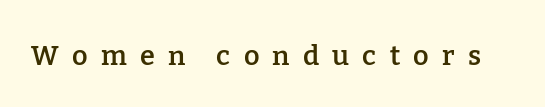
Q: Is the text bold? A: Semi-bold.
Q: Is the text italic (slanted)? A: No, it is upright.
Q: Is the text underlined? A: No.
Q: Is the spacing between letters normal or unusually wide? A: Unusually wide.
